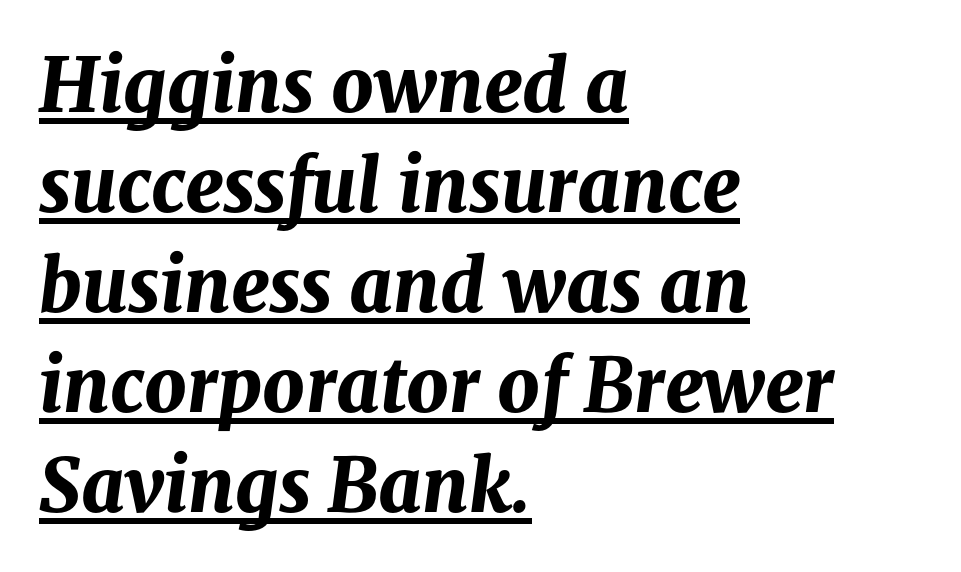
Q: Is the text bold? A: Yes.
Q: Is the text italic (slanted)? A: Yes, it leans right by about 8 degrees.
Q: Is the text underlined? A: Yes.
Q: How is the paragraph aligned? A: Left-aligned.
Q: Is the spacing between letters normal or unusually wide? A: Normal.
Q: Is the spacing between lines tight, normal or loose? A: Normal.
Q: Width (condensed, normal, or wide)? A: Normal.
Q: Stroke contrast? A: Medium.
Q: x-height? A: Medium.
Q: Monospaced? A: No.
